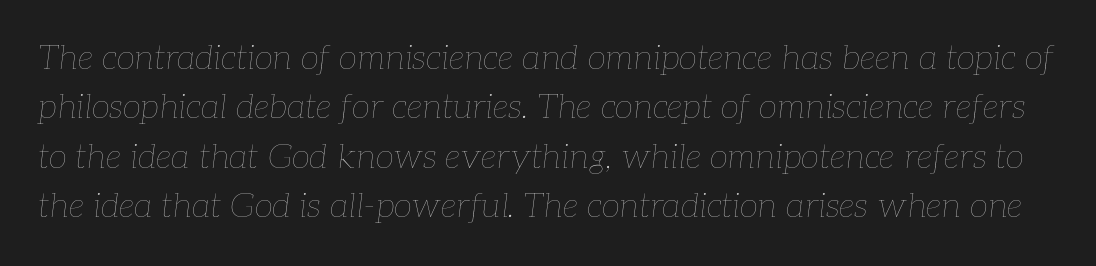
Q: Is the text bold? A: No.
Q: Is the text italic (slanted)? A: Yes, it leans right by about 7 degrees.
Q: Is the text underlined? A: No.
Q: Is the spacing between letters normal or unusually wide? A: Normal.
Q: Is the spacing between lines tight, normal or loose? A: Normal.
Q: Width (condensed, normal, or wide)? A: Normal.
Q: Stroke contrast? A: Low.
Q: x-height? A: Medium.
Q: Monospaced? A: No.
